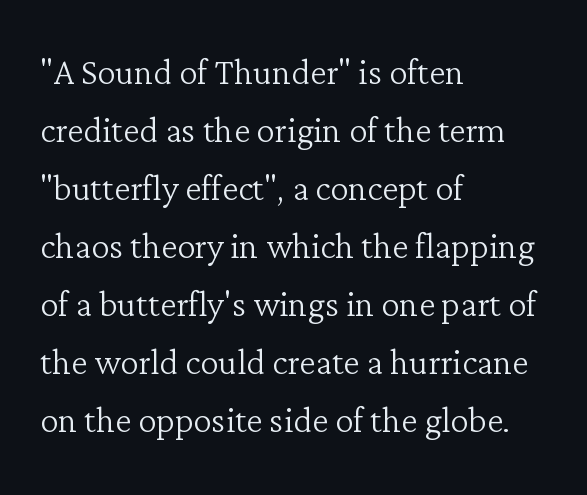
The image shows 46 px light serif type, upright; set left-aligned, normal line spacing (1.26x), normal letter spacing, not underlined; low stroke contrast and a medium x-height.
